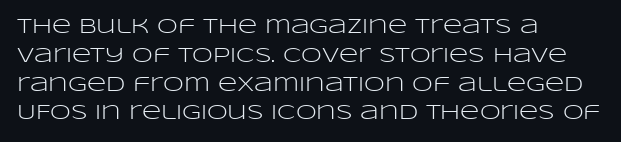
Each new line begins a customary step beneath the previous one. Stems here are at most as thick as an everyday book face. Words appear dense and cohesive because spacing is normal. Descenders hang freely into open space. The axis of the letterforms is exactly vertical.
